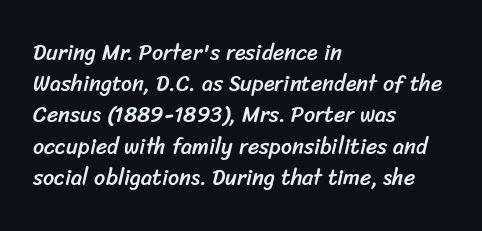
{"underline": "no", "align": "left", "line_spacing": "normal", "line_spacing_ratio": 1.42, "letter_spacing": "normal", "letter_spacing_em": 0.0, "glyph_px": 22}
